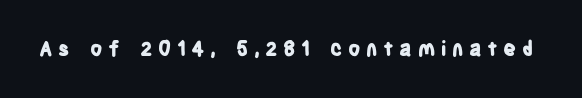
The image shows 20 px bold type, upright; set unusually wide letter spacing (+0.28 em), not underlined.
